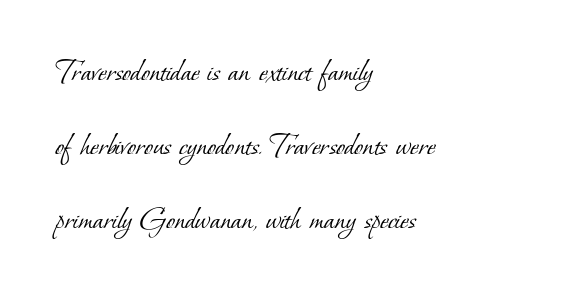
Q: Is the text bold? A: No.
Q: Is the typeface a serif or a sans-serif typeface? A: Serif.
Q: Is the text underlined? A: No.
Q: How is the paragraph aligned? A: Left-aligned.
Q: Is the spacing between letters normal or unusually wide? A: Normal.
Q: Is the spacing between lines tight, normal or loose? A: Loose.
Q: Width (condensed, normal, or wide)? A: Normal.
Q: Stroke contrast? A: Low.
Q: x-height? A: Small.
Q: Monospaced? A: No.
